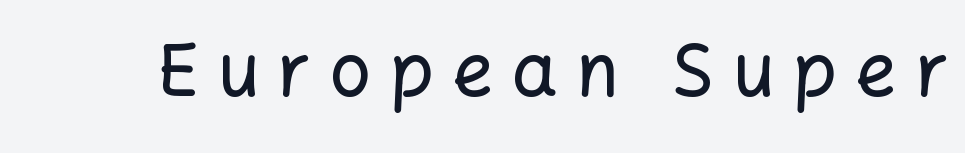
Q: Is the text italic (slanted)? A: No, it is upright.
Q: Is the typeface a serif or a sans-serif typeface? A: Sans-serif.
Q: Is the text underlined? A: No.
Q: Is the spacing between letters normal or unusually wide? A: Unusually wide.
Q: Width (condensed, normal, or wide)? A: Normal.
Q: Stroke contrast? A: Low.
Q: x-height? A: Medium.
Q: Monospaced? A: No.
